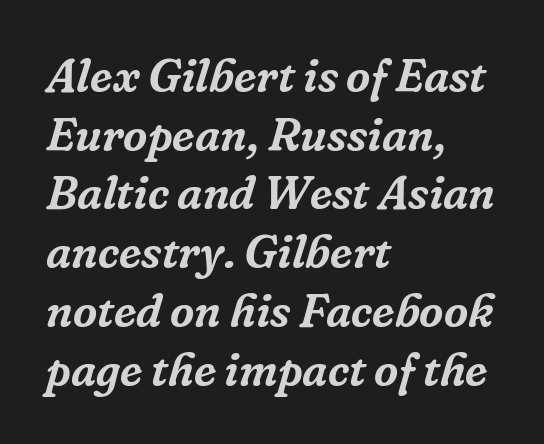
{"serif": "yes", "italic": "yes", "lean": "right", "slant_degrees": 16, "width": "normal", "stroke_contrast": "low", "x_height": "medium", "monospaced": "no", "underline": "no", "align": "left", "line_spacing": "normal", "line_spacing_ratio": 1.25, "letter_spacing": "normal", "letter_spacing_em": 0.0, "glyph_px": 47}
